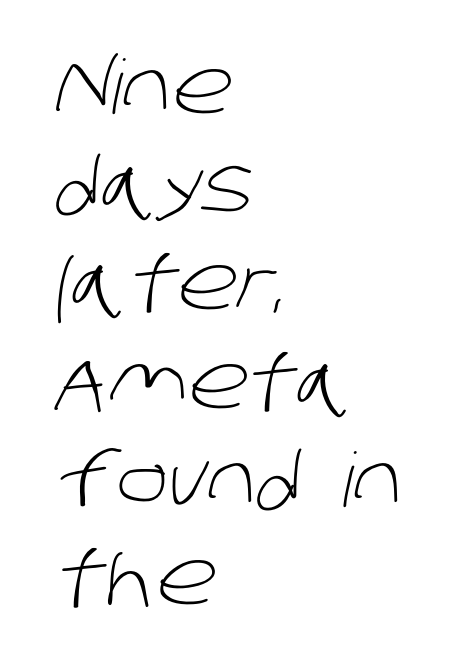
{"serif": "no", "bold": "no", "weight": "light", "width": "normal", "stroke_contrast": "low", "x_height": "large", "monospaced": "no", "underline": "no", "align": "left", "line_spacing": "normal", "line_spacing_ratio": 1.31, "letter_spacing": "normal", "letter_spacing_em": 0.0, "glyph_px": 75}
